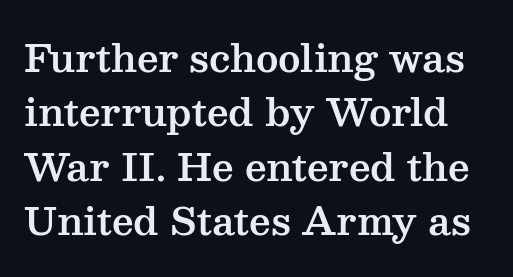
Q: Is the text italic (slanted)? A: No, it is upright.
Q: Is the typeface a serif or a sans-serif typeface? A: Serif.
Q: Is the text underlined? A: No.
Q: Is the spacing between letters normal or unusually wide? A: Normal.
Q: Is the spacing between lines tight, normal or loose? A: Normal.
Q: Width (condensed, normal, or wide)? A: Wide.
Q: Stroke contrast? A: Medium.
Q: x-height? A: Medium.
Q: Monospaced? A: No.
